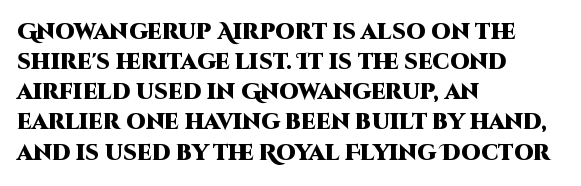
The image shows 22 px bold type, upright; set left-aligned, normal line spacing (1.37x), normal letter spacing, not underlined.
